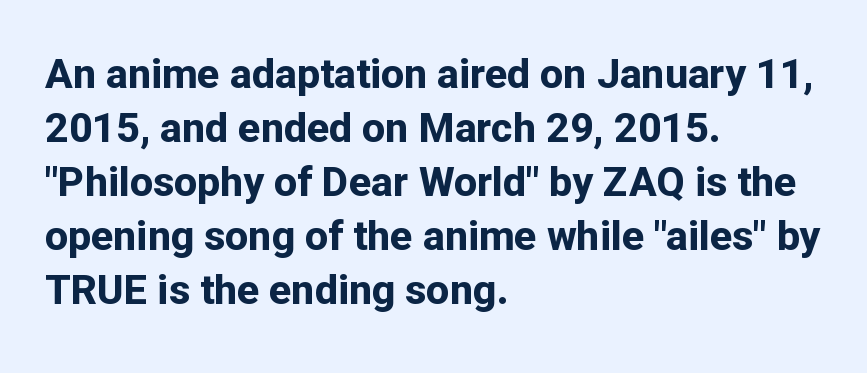
No extra tracking has been applied to these lines. All the whitespace from short lines collects on the right. Here the designer chose a conventional face with non-uniform glyph widths. The passage shown is not underscored anywhere. These words are printed bold, with thick strokes throughout. Interline gaps are of average width in this sample.
